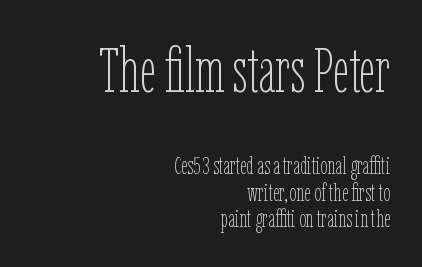
Q: Is the text bold? A: No.
Q: Is the text italic (slanted)? A: No, it is upright.
Q: Is the text underlined? A: No.
Q: How is the paragraph aligned? A: Right-aligned.
Q: Is the spacing between letters normal or unusually wide? A: Normal.
Q: Is the spacing between lines tight, normal or loose? A: Tight.
Q: Which block of text is set in a larger size, the first (top) or the second (bottom)? A: The first (top) one.
Q: Width (condensed, normal, or wide)? A: Condensed.
Q: Stroke contrast? A: Low.
Q: x-height? A: Medium.
Q: Monospaced? A: No.
